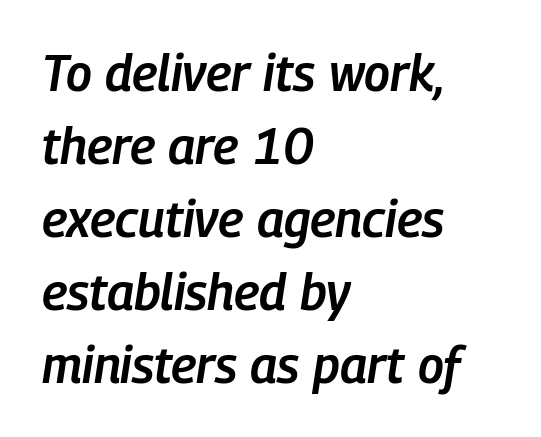
{"italic": "yes", "lean": "right", "slant_degrees": 9, "bold": "semi", "weight": "semibold", "width": "condensed", "stroke_contrast": "low", "x_height": "medium", "monospaced": "no", "underline": "no", "align": "left", "line_spacing": "normal", "line_spacing_ratio": 1.46, "letter_spacing": "normal", "letter_spacing_em": 0.0, "glyph_px": 50}
